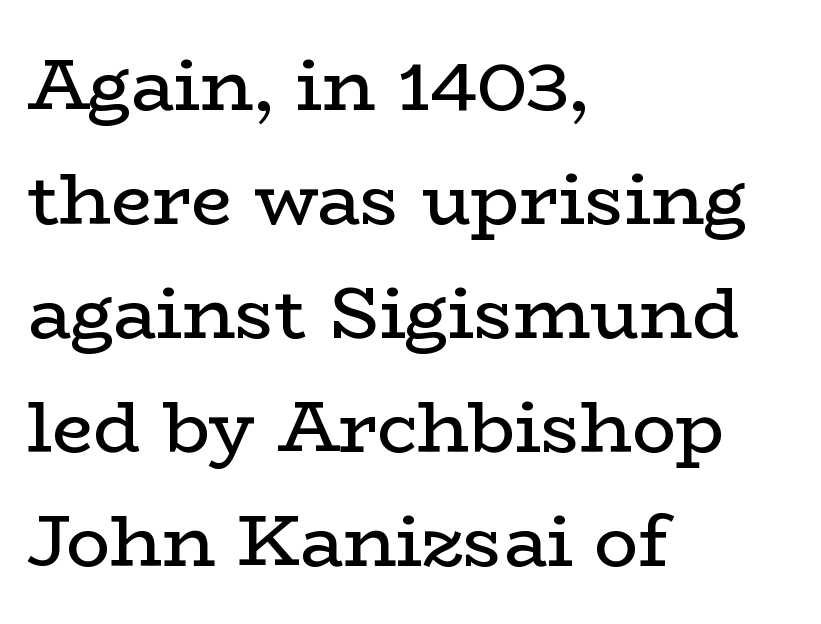
The image shows 73 px regular-weight, wide serif type, upright; set left-aligned, normal line spacing (1.56x), normal letter spacing, not underlined; low stroke contrast and a medium x-height.
